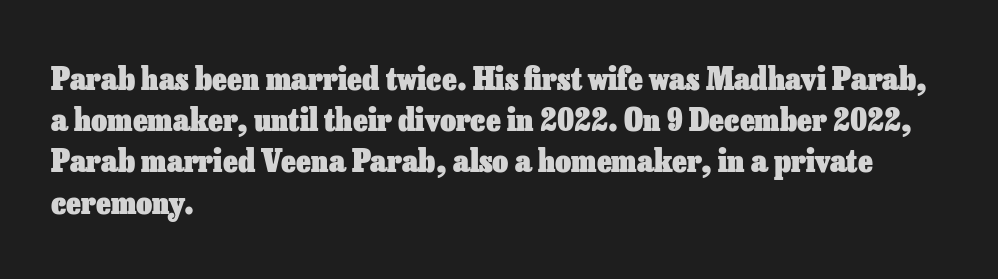
Q: Is the text bold? A: Yes.
Q: Is the text italic (slanted)? A: No, it is upright.
Q: Is the text underlined? A: No.
Q: How is the paragraph aligned? A: Left-aligned.
Q: Is the spacing between letters normal or unusually wide? A: Normal.
Q: Is the spacing between lines tight, normal or loose? A: Normal.
Q: Width (condensed, normal, or wide)? A: Normal.
Q: Stroke contrast? A: Low.
Q: x-height? A: Medium.
Q: Monospaced? A: No.
